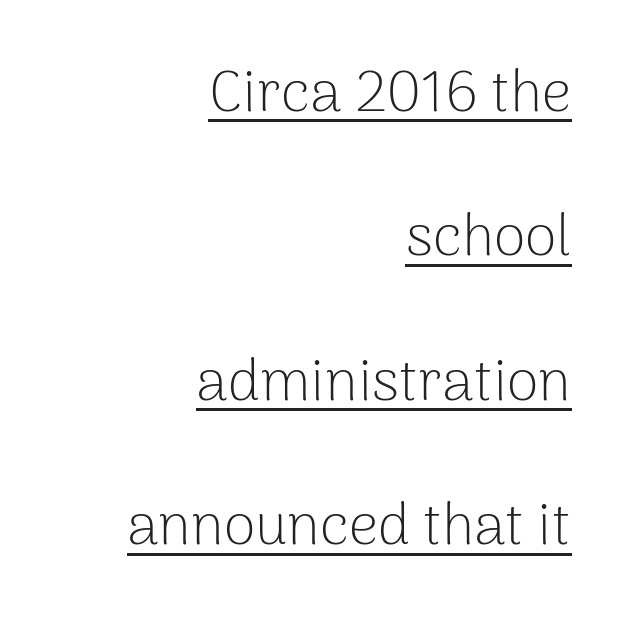
The image shows 58 px light sans-serif type, upright; set right-aligned, loose line spacing (2.49x), normal letter spacing, underlined; low stroke contrast and a medium x-height.
